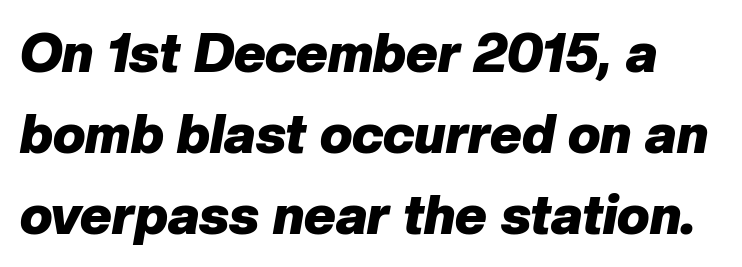
{"italic": "yes", "lean": "right", "slant_degrees": 10, "bold": "yes", "weight": "heavy", "width": "normal", "stroke_contrast": "low", "x_height": "medium", "monospaced": "no", "underline": "no", "line_spacing": "normal", "line_spacing_ratio": 1.5, "letter_spacing": "normal", "letter_spacing_em": 0.0, "glyph_px": 54}
